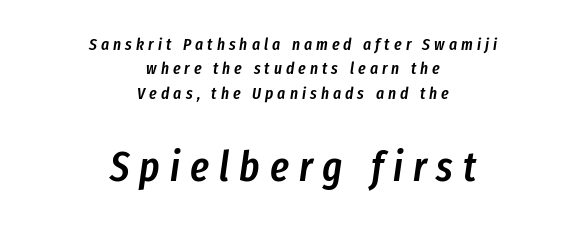
These words are printed semibold, heavier than regular yet not bold. Visually the block forms a symmetrical silhouette, jagged on both flanks. Reading down the column, the eye jumps a familiar distance to each next line. Unmarked baselines from the first word to the last. Character widths vary here, with narrow letters taking less room than wide ones.
